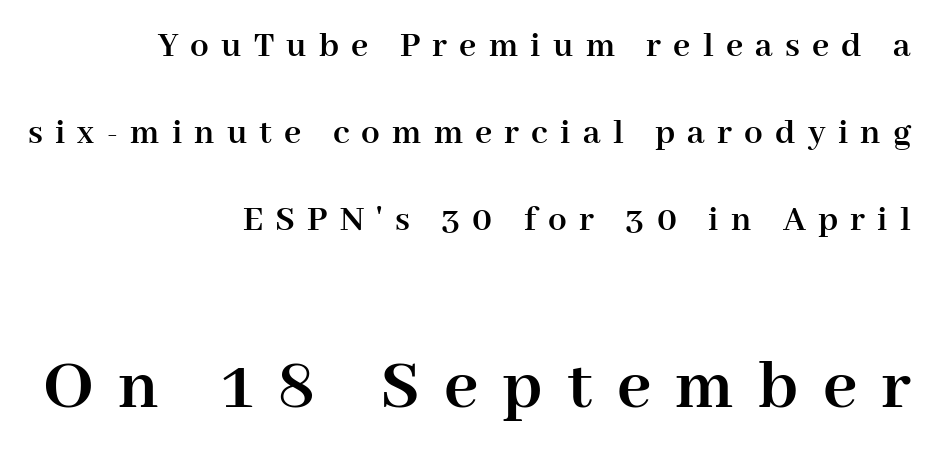
Lines of text with bare space underneath. You could only call the tracking loose — the letters float apart. The later block is typeset at a bigger size than the earlier block. These lines stack with their right ends in a neat column.
